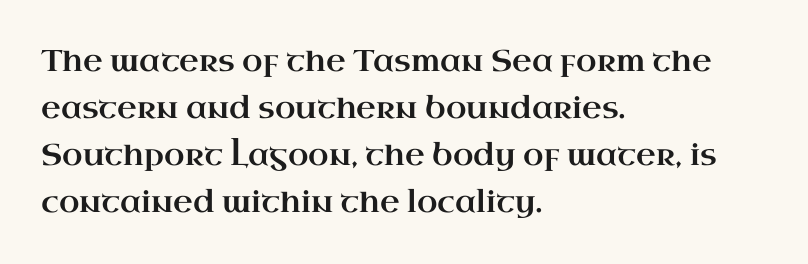
{"serif": "yes", "italic": "no", "width": "wide", "stroke_contrast": "high", "x_height": "small", "monospaced": "no", "underline": "no", "align": "left", "line_spacing": "normal", "line_spacing_ratio": 1.57, "letter_spacing": "normal", "letter_spacing_em": 0.0, "glyph_px": 30}
